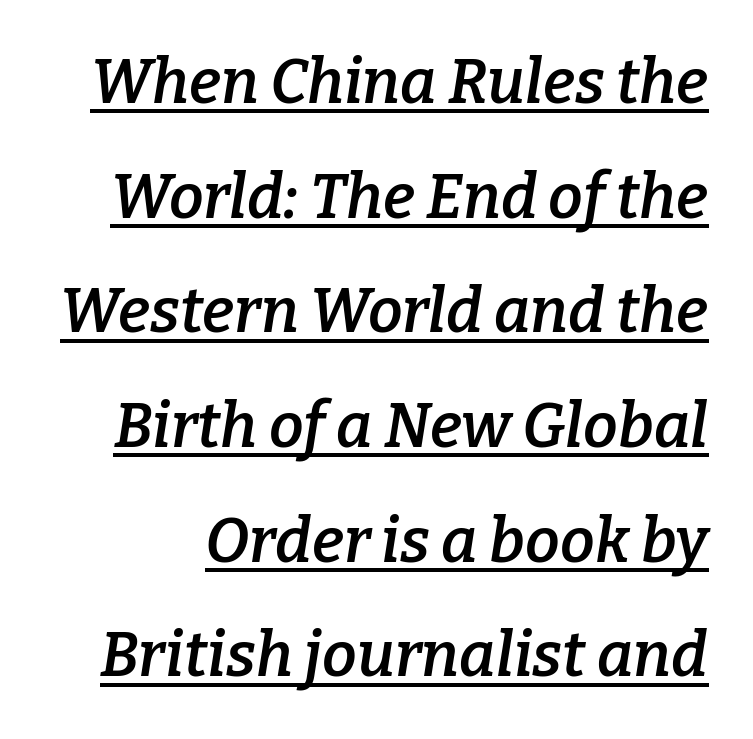
{"serif": "yes", "italic": "yes", "lean": "right", "slant_degrees": 9, "bold": "semi", "weight": "semibold", "width": "normal", "stroke_contrast": "low", "x_height": "medium", "monospaced": "no", "underline": "yes", "line_spacing_ratio": 1.85, "letter_spacing": "normal", "letter_spacing_em": 0.0, "glyph_px": 62}
